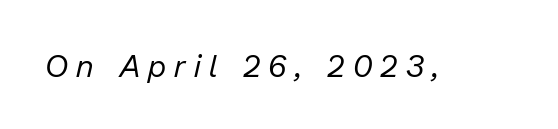
{"italic": "yes", "lean": "right", "slant_degrees": 13, "bold": "no", "weight": "regular", "width": "normal", "stroke_contrast": "low", "x_height": "medium", "monospaced": "no", "underline": "no", "letter_spacing": "wide", "letter_spacing_em": 0.27, "glyph_px": 31}
